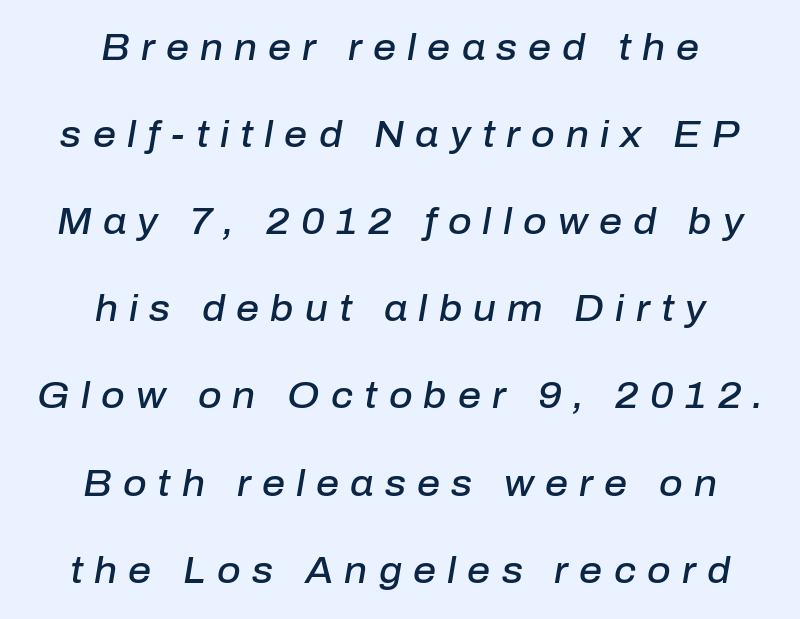
The letters advance in unequal steps, a hallmark of proportional type. This is moderately heavy type, rendered in semibold. A clean baseline with only descenders dipping below it. The glyphs look as if they've been sheared to an angle.
